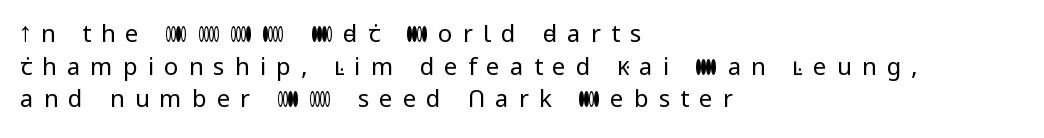
Horizontal bands of white between lines are of average thickness. Only glyphs here, with clear space below each row. Vertical stems look standard width or narrower in stroke. The axis of the letterforms is exactly vertical. The face used here is rendered with a markedly widened letterfit. Which margin do the lines hug? The left one — the right edge is uneven.
